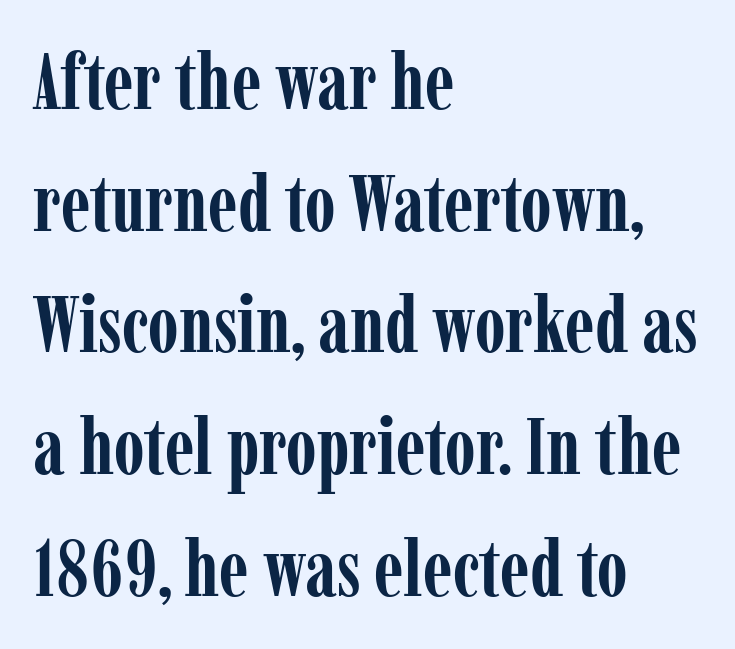
Q: Is the text bold? A: Yes.
Q: Is the text italic (slanted)? A: No, it is upright.
Q: Is the typeface a serif or a sans-serif typeface? A: Serif.
Q: Is the text underlined? A: No.
Q: How is the paragraph aligned? A: Left-aligned.
Q: Is the spacing between letters normal or unusually wide? A: Normal.
Q: Is the spacing between lines tight, normal or loose? A: Normal.
Q: Width (condensed, normal, or wide)? A: Condensed.
Q: Stroke contrast? A: Low.
Q: x-height? A: Medium.
Q: Monospaced? A: No.
